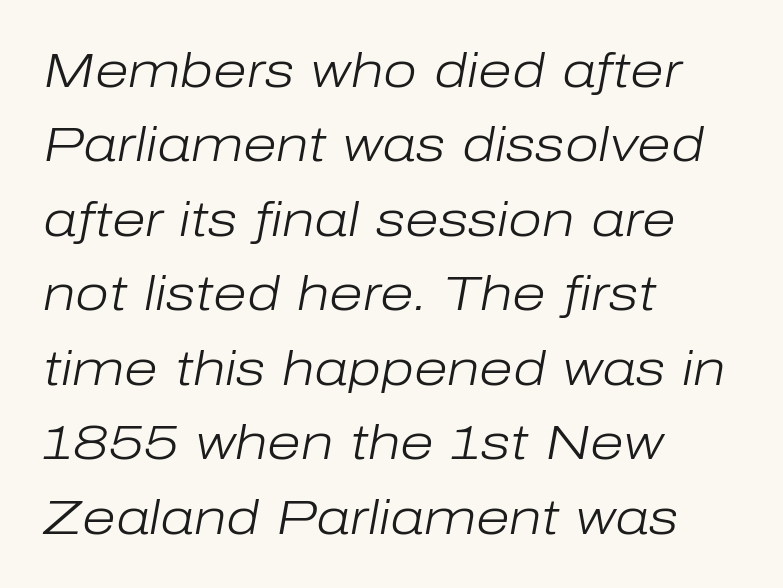
The image shows 49 px light type, italic (leaning right); set left-aligned, normal line spacing (1.52x), normal letter spacing, not underlined; low stroke contrast and a medium x-height.
